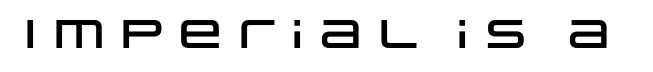
{"serif": "no", "italic": "no", "width": "wide", "stroke_contrast": "low", "x_height": "large", "monospaced": "no", "underline": "no", "letter_spacing": "normal", "letter_spacing_em": 0.0, "glyph_px": 40}
